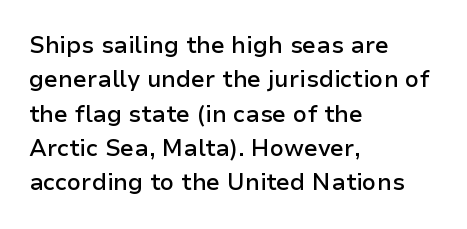
Q: Is the text bold? A: Semi-bold.
Q: Is the text italic (slanted)? A: No, it is upright.
Q: Is the text underlined? A: No.
Q: How is the paragraph aligned? A: Left-aligned.
Q: Is the spacing between letters normal or unusually wide? A: Normal.
Q: Is the spacing between lines tight, normal or loose? A: Normal.
